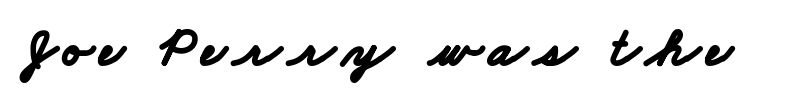
Q: Is the text bold? A: Yes.
Q: Is the typeface a serif or a sans-serif typeface? A: Sans-serif.
Q: Is the text underlined? A: No.
Q: Width (condensed, normal, or wide)? A: Wide.
Q: Stroke contrast? A: Low.
Q: x-height? A: Small.
Q: Monospaced? A: No.
